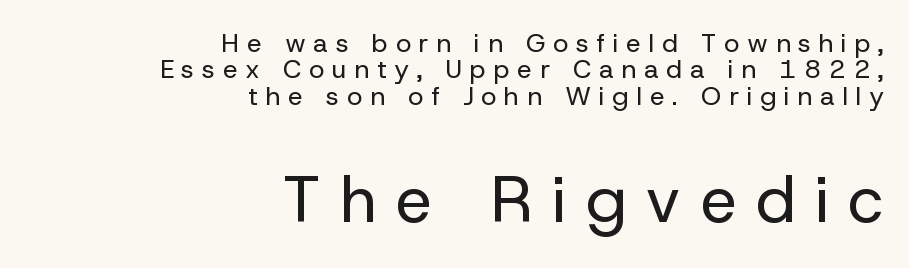
{"serif": "no", "italic": "no", "bold": "no", "weight": "regular", "width": "normal", "stroke_contrast": "low", "x_height": "medium", "monospaced": "no", "underline": "no", "align": "right", "line_spacing": "tight", "line_spacing_ratio": 1.01, "letter_spacing": "wide", "letter_spacing_em": 0.3, "larger_block": "second", "size_ratio": 2.5, "glyph_px": 65}
